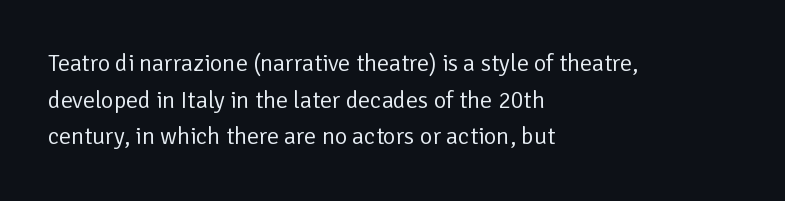
Q: Is the text bold? A: No.
Q: Is the text italic (slanted)? A: No, it is upright.
Q: Is the text underlined? A: No.
Q: How is the paragraph aligned? A: Left-aligned.
Q: Is the spacing between letters normal or unusually wide? A: Normal.
Q: Is the spacing between lines tight, normal or loose? A: Normal.
